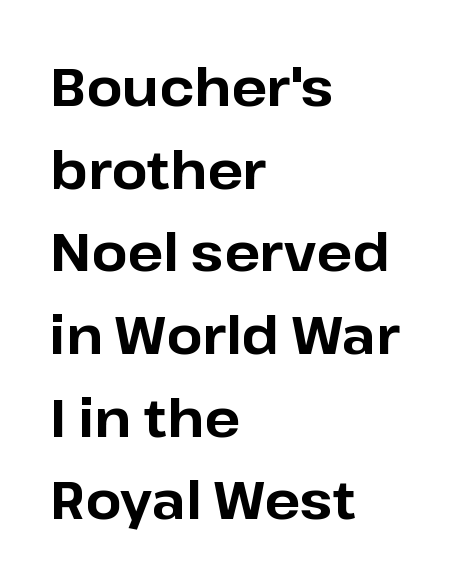
The image shows 52 px bold sans-serif type, upright; set left-aligned, normal line spacing (1.59x), normal letter spacing, not underlined; low stroke contrast and a medium x-height.
